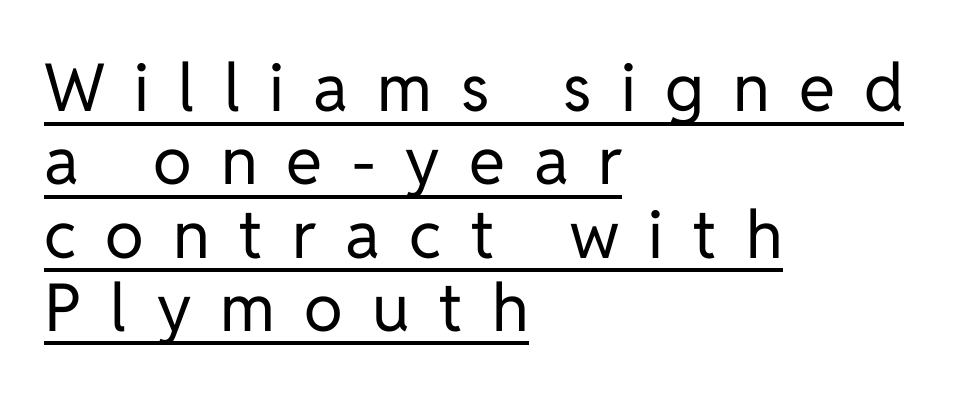
Q: Is the text bold? A: No.
Q: Is the text italic (slanted)? A: No, it is upright.
Q: Is the typeface a serif or a sans-serif typeface? A: Sans-serif.
Q: Is the text underlined? A: Yes.
Q: How is the paragraph aligned? A: Left-aligned.
Q: Is the spacing between letters normal or unusually wide? A: Unusually wide.
Q: Is the spacing between lines tight, normal or loose? A: Tight.
Q: Width (condensed, normal, or wide)? A: Normal.
Q: Stroke contrast? A: Low.
Q: x-height? A: Medium.
Q: Monospaced? A: No.
